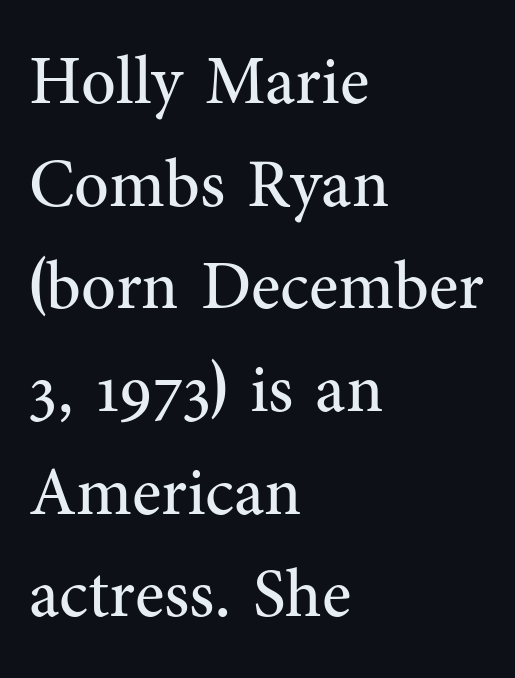
Q: Is the text bold? A: No.
Q: Is the text italic (slanted)? A: No, it is upright.
Q: Is the typeface a serif or a sans-serif typeface? A: Serif.
Q: Is the text underlined? A: No.
Q: How is the paragraph aligned? A: Left-aligned.
Q: Is the spacing between letters normal or unusually wide? A: Normal.
Q: Is the spacing between lines tight, normal or loose? A: Normal.
Q: Width (condensed, normal, or wide)? A: Normal.
Q: Stroke contrast? A: Medium.
Q: x-height? A: Medium.
Q: Monospaced? A: No.
